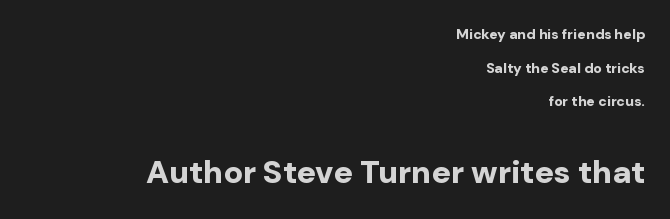
Stroke thickness is high; the sample reads as a true bold. Varying glyph widths throughout — classic text-font behaviour. What's the leading like? Stretched, with rows far apart. Whoever set this made the second block the dominant, larger element. In CSS terms this would be text-align: right. The typeface chosen for these lines omits serifs.
